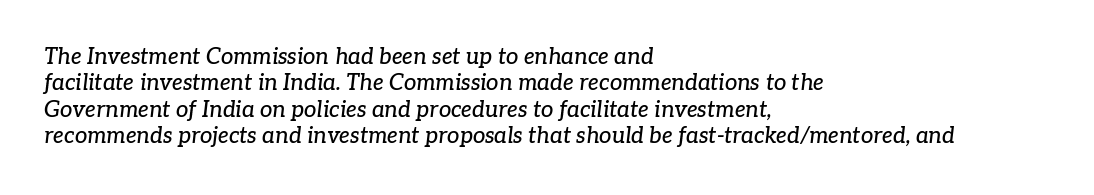
The image shows 22 px text type, italic (leaning right); set left-aligned, line spacing 1.2x, normal letter spacing, not underlined.
